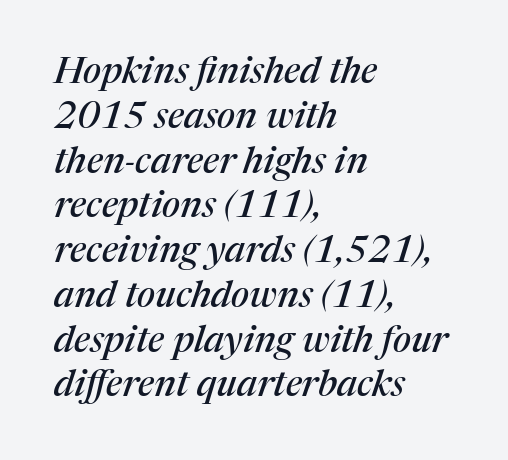
The image shows 37 px serif type, italic (leaning right); set left-aligned, line spacing 1.21x, normal letter spacing, not underlined; medium stroke contrast and a medium x-height.
